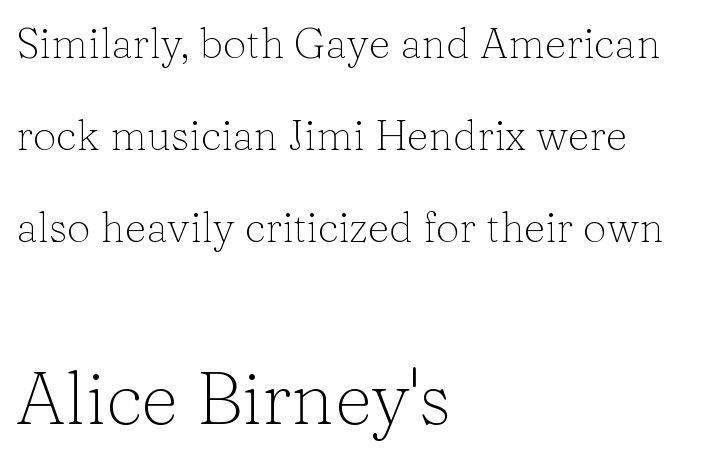
Q: Is the text bold? A: No.
Q: Is the text italic (slanted)? A: No, it is upright.
Q: Is the typeface a serif or a sans-serif typeface? A: Serif.
Q: Is the text underlined? A: No.
Q: How is the paragraph aligned? A: Left-aligned.
Q: Is the spacing between letters normal or unusually wide? A: Normal.
Q: Is the spacing between lines tight, normal or loose? A: Loose.
Q: Which block of text is set in a larger size, the first (top) or the second (bottom)? A: The second (bottom) one.
Q: Width (condensed, normal, or wide)? A: Normal.
Q: Stroke contrast? A: Low.
Q: x-height? A: Medium.
Q: Monospaced? A: No.
